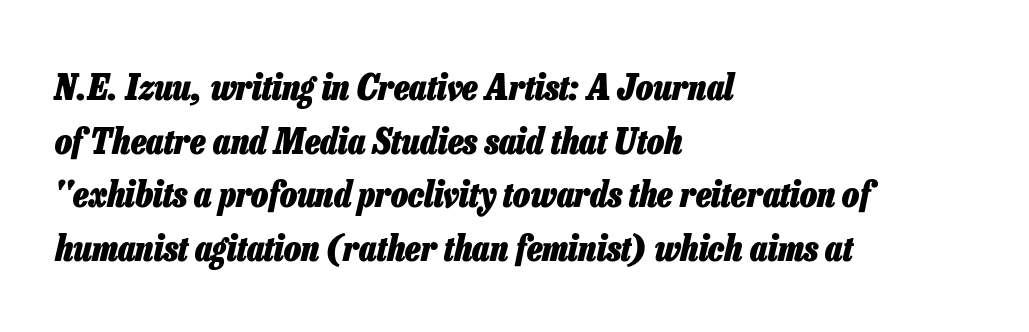
Q: Is the text bold? A: Yes.
Q: Is the text italic (slanted)? A: Yes, it leans right by about 13 degrees.
Q: Is the text underlined? A: No.
Q: How is the paragraph aligned? A: Left-aligned.
Q: Is the spacing between letters normal or unusually wide? A: Normal.
Q: Is the spacing between lines tight, normal or loose? A: Normal.
Q: Width (condensed, normal, or wide)? A: Condensed.
Q: Stroke contrast? A: Low.
Q: x-height? A: Medium.
Q: Monospaced? A: No.
